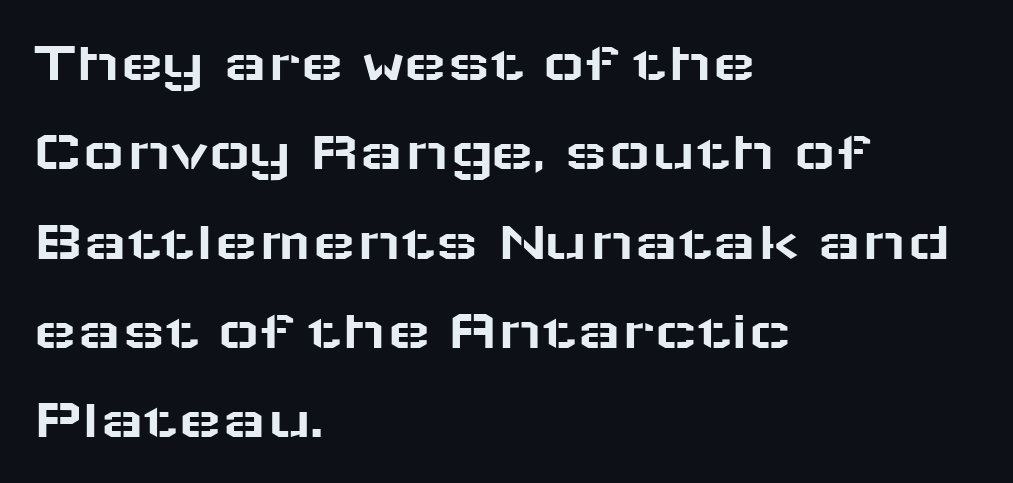
The image shows 58 px wide sans-serif type, upright; set left-aligned, normal line spacing (1.54x), normal letter spacing, not underlined; low stroke contrast and a medium x-height.
